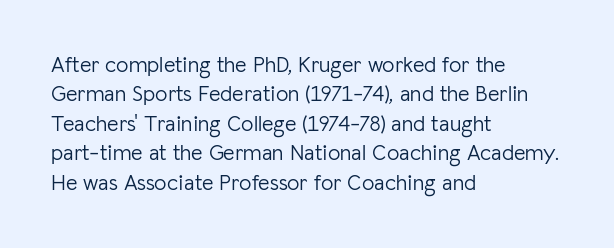
Bare-footed words on every line. Every stem runs plumb, perpendicular to the baseline. The typesetting does not lean heavy: it is not bold. Tracking value appears to be zero — textbook default spacing. The vertical gap from one line to the next is medium.
